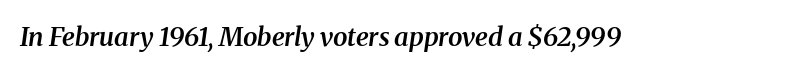
Default kerning and tracking; the words read as compact shapes. Set as a demibold, roughly 600 on the weight scale. Yep, that's italic — everything's leaning. Just letters on the line, the space beneath them empty.
